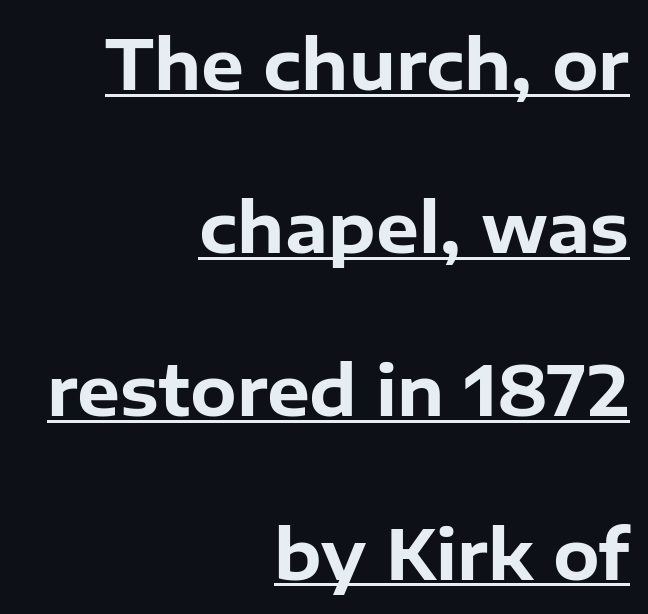
Q: Is the text bold? A: Yes.
Q: Is the text italic (slanted)? A: No, it is upright.
Q: Is the typeface a serif or a sans-serif typeface? A: Sans-serif.
Q: Is the text underlined? A: Yes.
Q: How is the paragraph aligned? A: Right-aligned.
Q: Is the spacing between letters normal or unusually wide? A: Normal.
Q: Is the spacing between lines tight, normal or loose? A: Loose.
Q: Width (condensed, normal, or wide)? A: Normal.
Q: Stroke contrast? A: Low.
Q: x-height? A: Medium.
Q: Monospaced? A: No.
